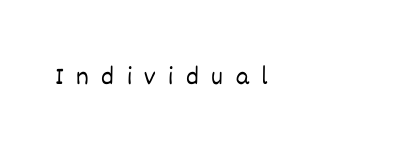
The image shows 26 px text type, upright; set left-aligned, unusually wide letter spacing (+0.48 em), not underlined.
